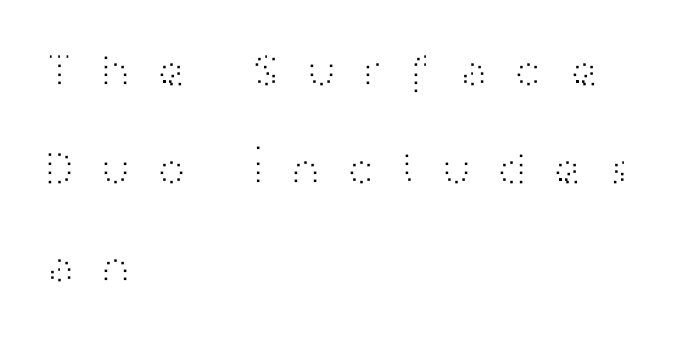
Bare-footed words on every line. The passage shown stacks its lines with a broad gap. Spacing verdict: proportional, widths tailored to each character. Layout note: lines flush left. Posture: upright roman. Stem width sits at or under what a default text font uses.
